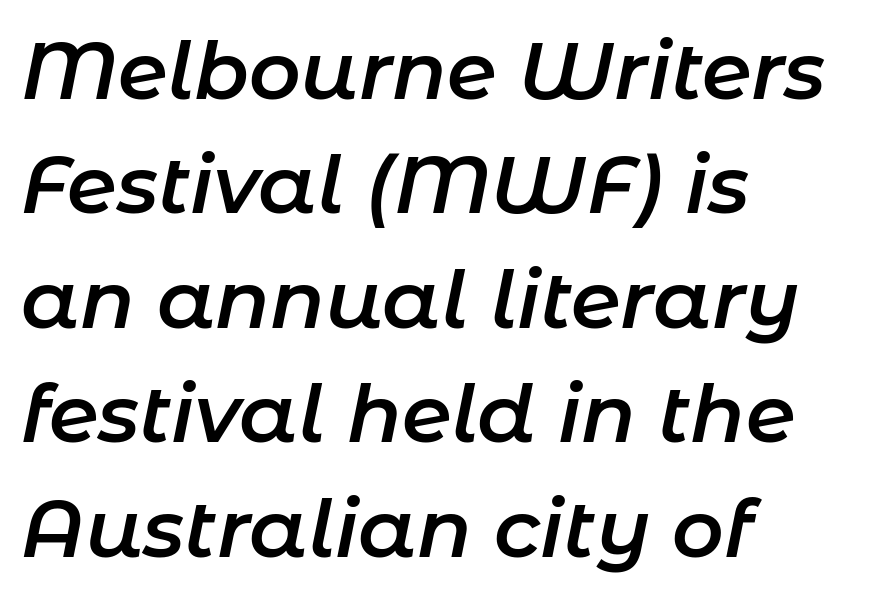
Q: Is the text bold? A: Semi-bold.
Q: Is the text italic (slanted)? A: Yes, it leans right by about 11 degrees.
Q: Is the text underlined? A: No.
Q: How is the paragraph aligned? A: Left-aligned.
Q: Is the spacing between letters normal or unusually wide? A: Normal.
Q: Is the spacing between lines tight, normal or loose? A: Normal.
Q: Width (condensed, normal, or wide)? A: Normal.
Q: Stroke contrast? A: Low.
Q: x-height? A: Medium.
Q: Monospaced? A: No.
